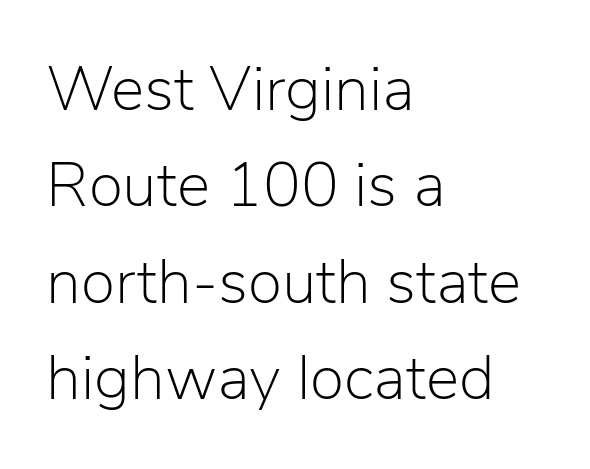
The tracking reads as untouched default to a designer's eye. A normal amount of white space separates one row of letters from the next. Varying glyph widths throughout — classic text-font behaviour. If you drew a ruler down the left edge, every line would touch it. Does the lettering tilt? It doesn't — this is upright. Stems here are at most as thick as an everyday book face.
